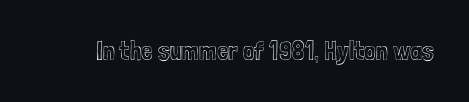
{"italic": "no", "underline": "no", "letter_spacing": "normal", "letter_spacing_em": 0.0, "glyph_px": 26}
